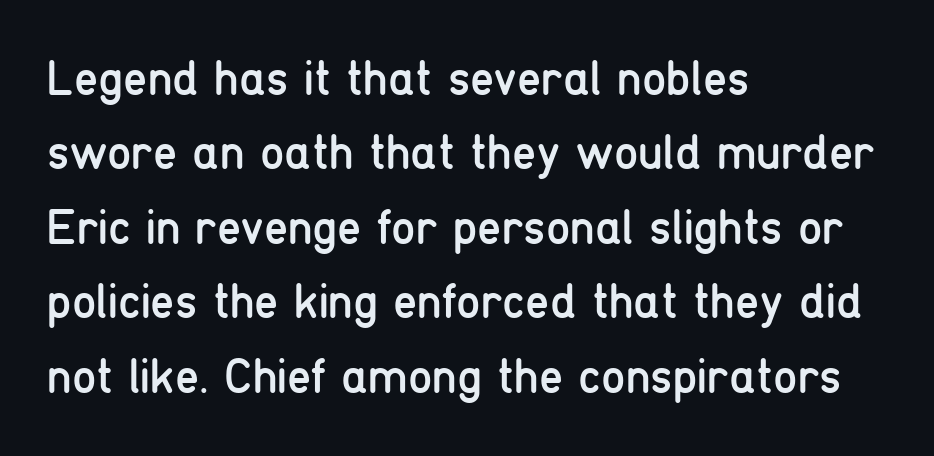
Q: Is the text bold? A: No.
Q: Is the text italic (slanted)? A: No, it is upright.
Q: Is the typeface a serif or a sans-serif typeface? A: Sans-serif.
Q: Is the text underlined? A: No.
Q: How is the paragraph aligned? A: Left-aligned.
Q: Is the spacing between letters normal or unusually wide? A: Normal.
Q: Is the spacing between lines tight, normal or loose? A: Normal.
Q: Width (condensed, normal, or wide)? A: Condensed.
Q: Stroke contrast? A: Low.
Q: x-height? A: Medium.
Q: Monospaced? A: No.
